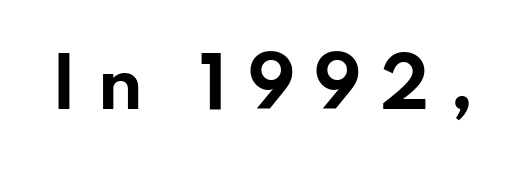
The image shows 67 px bold, wide sans-serif type, upright; set unusually wide letter spacing (+0.29 em), not underlined; low stroke contrast and a small x-height.
